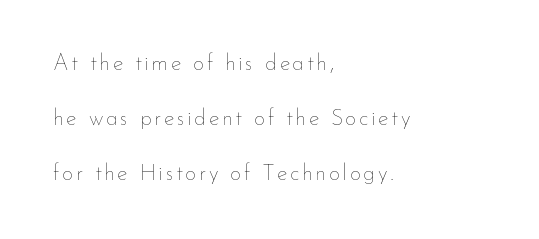
The image shows 22 px text type, upright; set left-aligned, loose line spacing (2.49x), not underlined.
